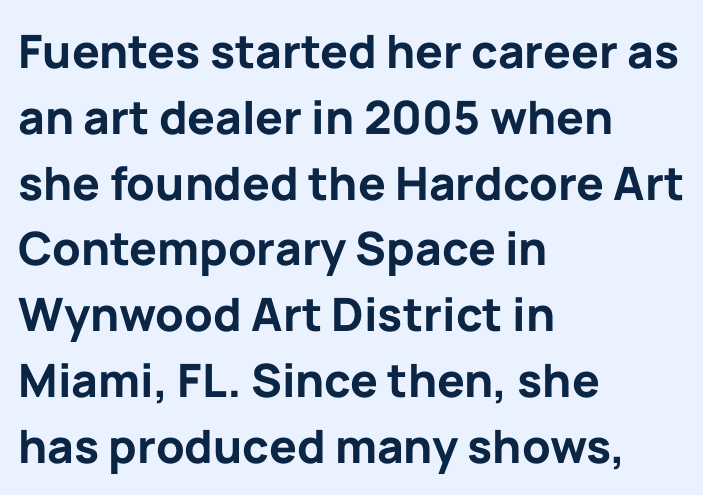
{"serif": "no", "italic": "no", "bold": "yes", "weight": "bold", "width": "normal", "stroke_contrast": "low", "x_height": "medium", "monospaced": "no", "underline": "no", "align": "left", "line_spacing": "normal", "line_spacing_ratio": 1.43, "letter_spacing": "normal", "letter_spacing_em": 0.0, "glyph_px": 46}
